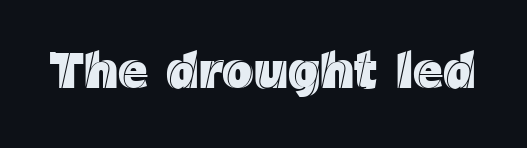
Q: Is the text italic (slanted)? A: No, it is upright.
Q: Is the text underlined? A: No.
Q: Is the spacing between letters normal or unusually wide? A: Normal.
Q: Width (condensed, normal, or wide)? A: Normal.
Q: x-height? A: Medium.
Q: Monospaced? A: No.
